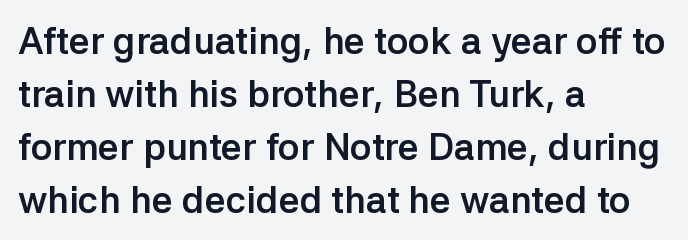
Reading down the column, the eye jumps a familiar distance to each next line. Quick note: underline off. Inter-character spacing is left at the font's built-in metrics. A typesetter would label this face a sans. Note the varied advance widths — an 'i' is clearly narrower than an 'm'.
